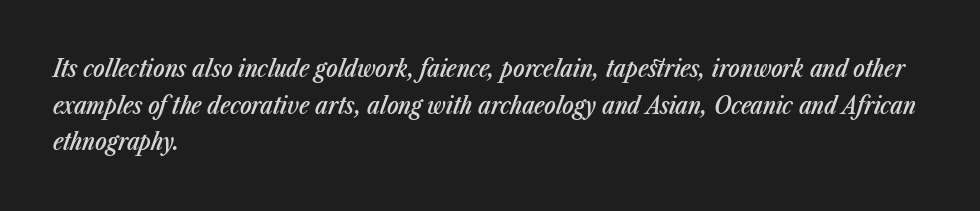
Its strokes are somewhat broadened, the hallmark of semibold type. The passage shown has conventional tracking throughout. Slanted lettering throughout. Has an underline been added? It has not.
